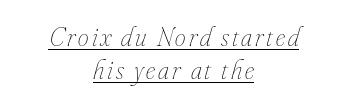
The image shows 27 px text type, italic (leaning right); set centered, line spacing 1.21x, underlined.
